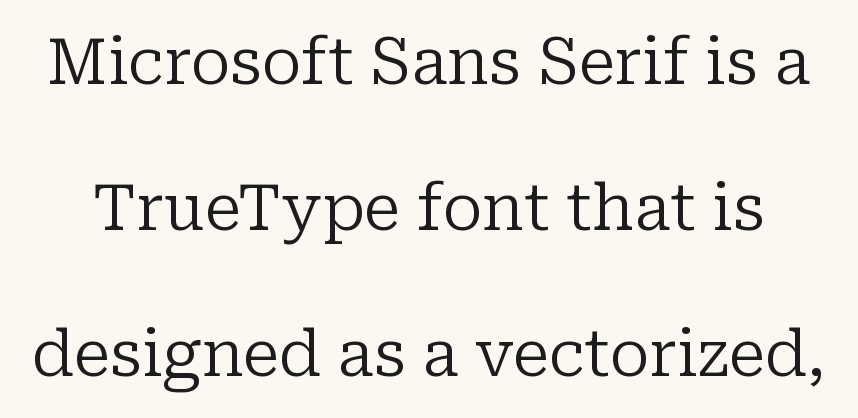
Q: Is the text bold? A: No.
Q: Is the text italic (slanted)? A: No, it is upright.
Q: Is the typeface a serif or a sans-serif typeface? A: Serif.
Q: Is the text underlined? A: No.
Q: Is the spacing between letters normal or unusually wide? A: Normal.
Q: Is the spacing between lines tight, normal or loose? A: Loose.
Q: Width (condensed, normal, or wide)? A: Normal.
Q: Stroke contrast? A: Low.
Q: x-height? A: Medium.
Q: Monospaced? A: No.
